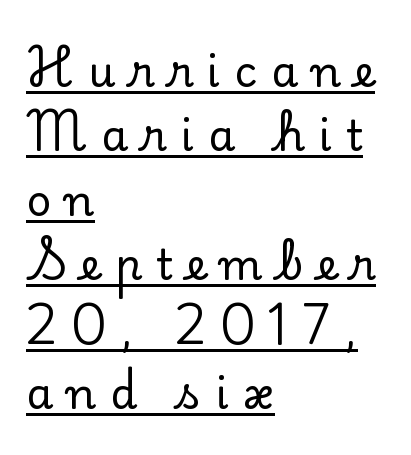
{"serif": "yes", "italic": "no", "width": "normal", "stroke_contrast": "low", "x_height": "small", "monospaced": "no", "underline": "yes", "align": "left", "line_spacing": "normal", "line_spacing_ratio": 1.5, "letter_spacing": "wide", "letter_spacing_em": 0.33, "glyph_px": 43}
